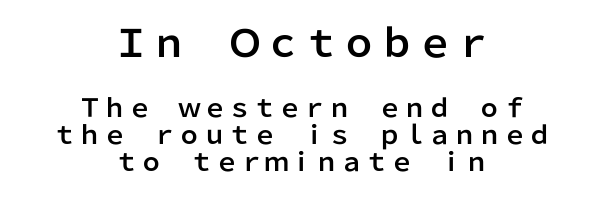
Q: Is the text italic (slanted)? A: No, it is upright.
Q: Is the typeface a serif or a sans-serif typeface? A: Sans-serif.
Q: Is the text underlined? A: No.
Q: How is the paragraph aligned? A: Centered.
Q: Is the spacing between letters normal or unusually wide? A: Normal.
Q: Is the spacing between lines tight, normal or loose? A: Tight.
Q: Which block of text is set in a larger size, the first (top) or the second (bottom)? A: The first (top) one.
Q: Width (condensed, normal, or wide)? A: Normal.
Q: Stroke contrast? A: Low.
Q: x-height? A: Medium.
Q: Monospaced? A: No.
